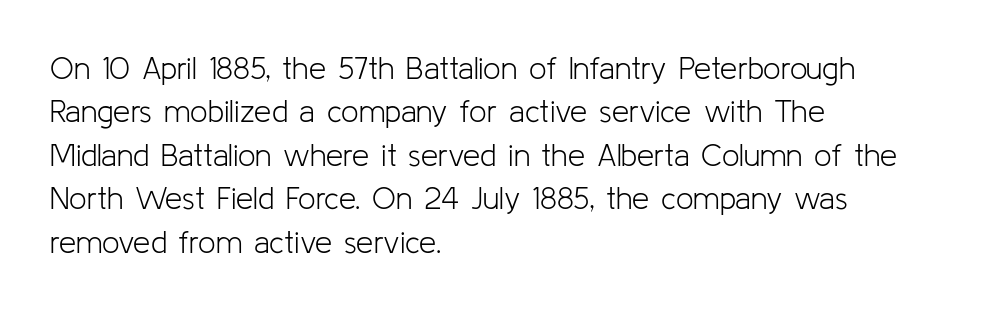
{"serif": "no", "italic": "no", "bold": "no", "weight": "light", "width": "normal", "stroke_contrast": "low", "x_height": "medium", "monospaced": "no", "underline": "no", "align": "left", "line_spacing": "normal", "line_spacing_ratio": 1.4, "letter_spacing": "normal", "letter_spacing_em": 0.0, "glyph_px": 31}
